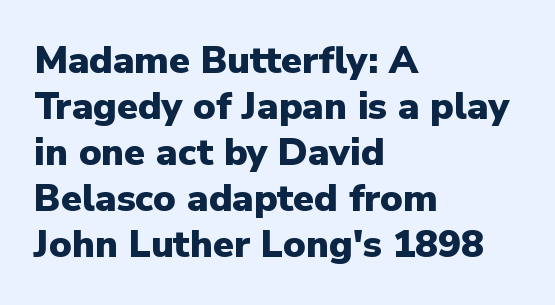
Proportional: the letters do not fall into vertical columns. Glance below the letters and you will spot only blank space. It's the straight-up-and-down kind of type. The line texture is even and compact thanks to regular tracking. The glyphs in this specimen are sans serif. Reading down the block, your eye returns to a fixed left position each line.
